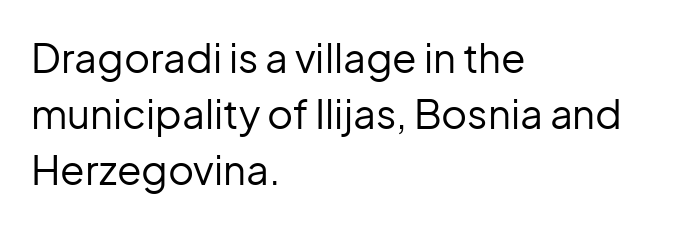
I'd call this a sans setting — the letters go barefoot. You could call the tracking neutral — neither tight nor loose. No letter is thick-stroked: the sample isn't bold. These lines were composed using upright roman letters. Caption: multi-line text, flush left, ragged right. These lines sit exactly where default settings would place them.
